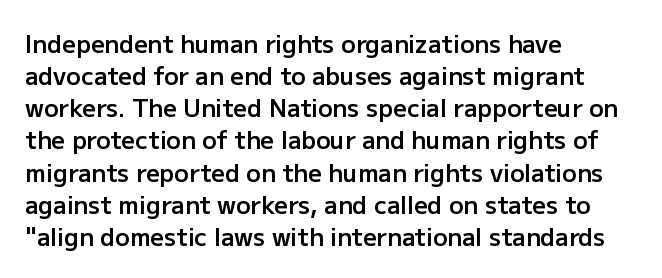
The image shows 24 px text type, upright; set left-aligned, normal line spacing (1.34x), normal letter spacing, not underlined.
